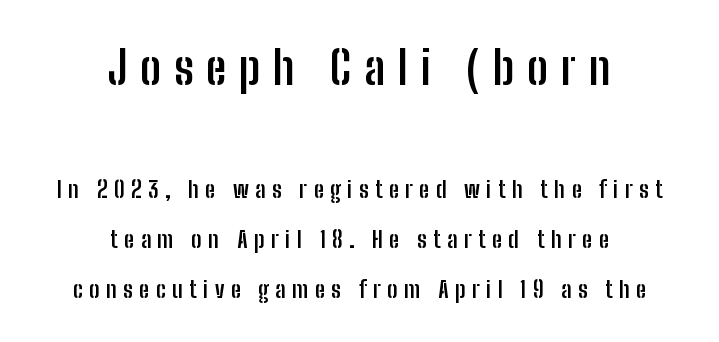
{"serif": "no", "italic": "no", "bold": "yes", "weight": "semibold", "width": "condensed", "stroke_contrast": "low", "x_height": "medium", "monospaced": "no", "underline": "no", "align": "center", "line_spacing": "loose", "line_spacing_ratio": 2.16, "letter_spacing": "wide", "letter_spacing_em": 0.28, "larger_block": "first", "size_ratio": 2.0, "glyph_px": 46}
